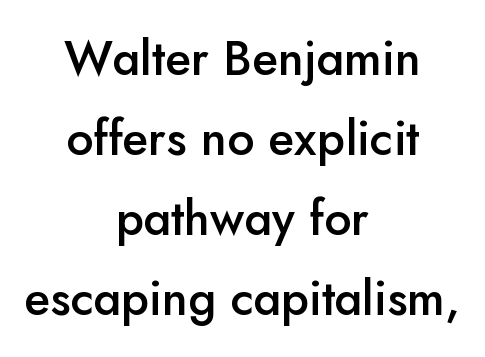
{"serif": "no", "italic": "no", "bold": "semi", "weight": "semibold", "width": "normal", "stroke_contrast": "low", "x_height": "small", "monospaced": "no", "underline": "no", "align": "center", "line_spacing": "normal", "line_spacing_ratio": 1.67, "letter_spacing": "normal", "letter_spacing_em": 0.0, "glyph_px": 48}
